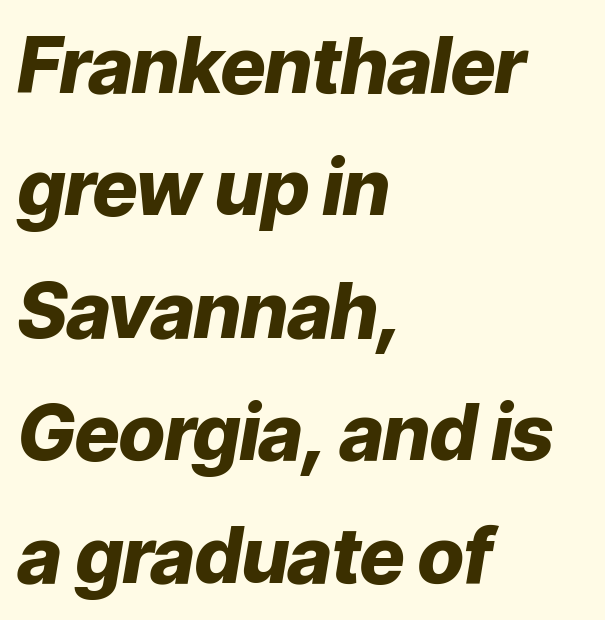
Q: Is the text bold? A: Yes.
Q: Is the text italic (slanted)? A: Yes, it leans right by about 9 degrees.
Q: Is the text underlined? A: No.
Q: How is the paragraph aligned? A: Left-aligned.
Q: Is the spacing between letters normal or unusually wide? A: Normal.
Q: Is the spacing between lines tight, normal or loose? A: Normal.
Q: Width (condensed, normal, or wide)? A: Normal.
Q: Stroke contrast? A: Low.
Q: x-height? A: Medium.
Q: Monospaced? A: No.
